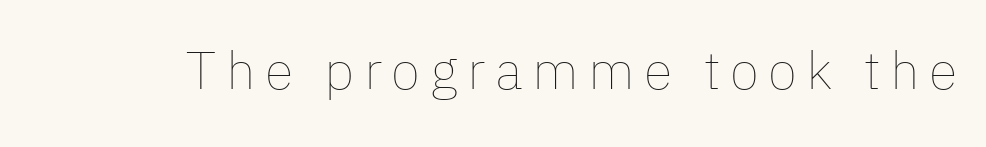
{"italic": "no", "bold": "no", "weight": "thin", "width": "normal", "stroke_contrast": "low", "x_height": "medium", "monospaced": "no", "underline": "no", "glyph_px": 53}
